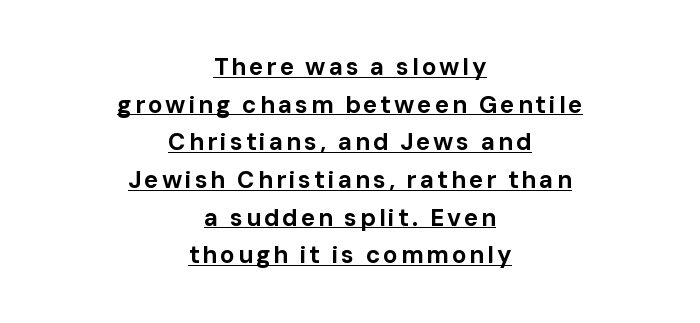
The image shows 24 px bold type, upright; set centered, normal line spacing (1.57x), underlined.
